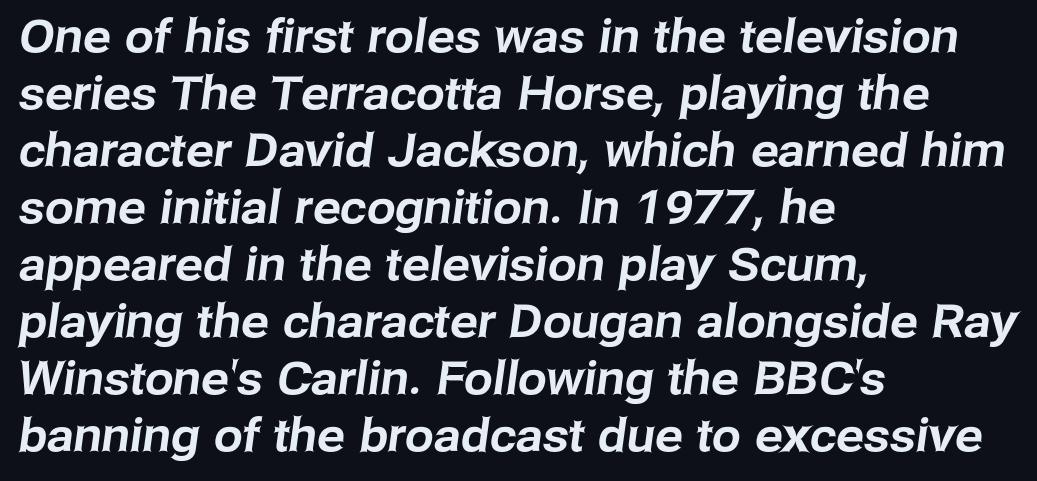
The gaps between neighbouring characters are ordinary and unremarkable. I'd call this a sans setting — the letters go barefoot. Compared with a centered layout, this one pins lines to the left instead. The specimen omits any rule beneath the text block's lines. You could not count columns in this text — the font is proportionally spaced.
